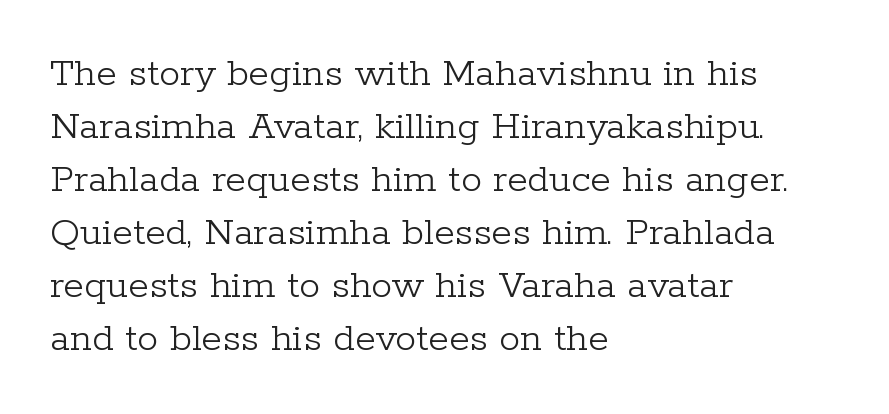
Q: Is the text bold? A: No.
Q: Is the text italic (slanted)? A: No, it is upright.
Q: Is the typeface a serif or a sans-serif typeface? A: Serif.
Q: Is the text underlined? A: No.
Q: How is the paragraph aligned? A: Left-aligned.
Q: Is the spacing between letters normal or unusually wide? A: Normal.
Q: Is the spacing between lines tight, normal or loose? A: Normal.
Q: Width (condensed, normal, or wide)? A: Normal.
Q: Stroke contrast? A: Low.
Q: x-height? A: Medium.
Q: Monospaced? A: No.
